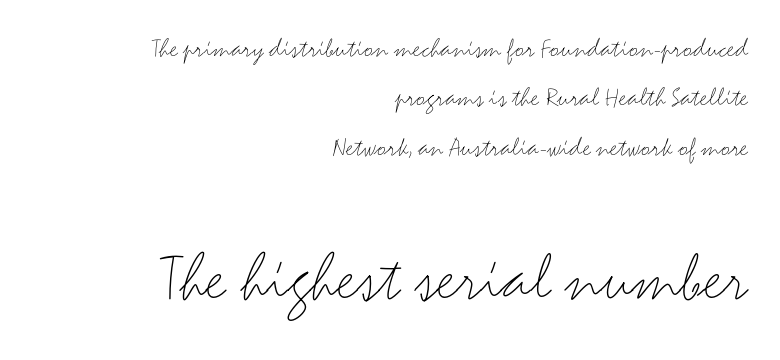
Alignment: flush right. Honestly, the letter spacing is just normal — you wouldn't notice it. You could not count columns in this text — the font is proportionally spaced. Is this a heavy cut? Hardly; it is regular or lighter.
